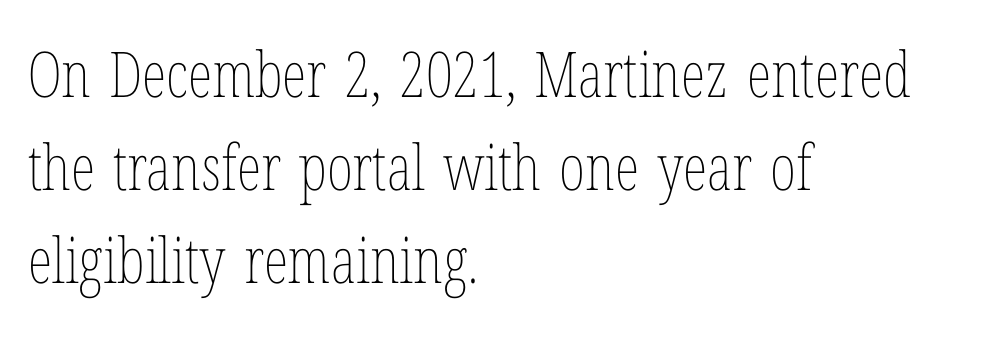
All the whitespace from short lines collects on the right. Style check: upright. The typeface has the unassuming heft of standard copy or less. How would I describe the line gaps? Plain and ordinary.
